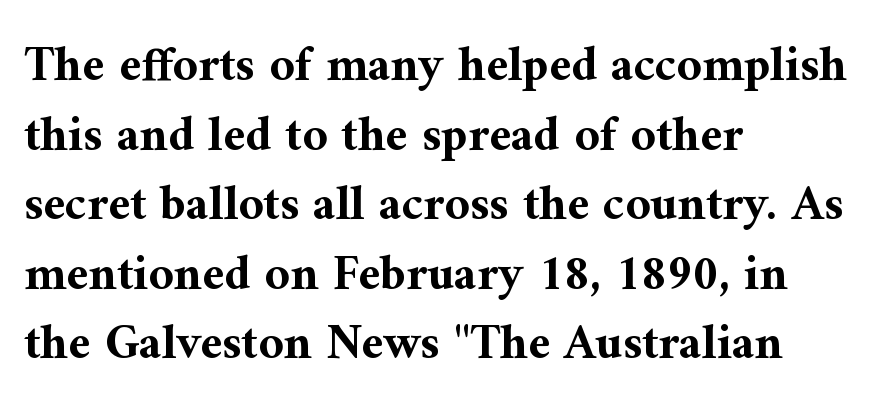
Q: Is the text bold? A: Yes.
Q: Is the text italic (slanted)? A: No, it is upright.
Q: Is the typeface a serif or a sans-serif typeface? A: Serif.
Q: Is the text underlined? A: No.
Q: How is the paragraph aligned? A: Left-aligned.
Q: Is the spacing between letters normal or unusually wide? A: Normal.
Q: Is the spacing between lines tight, normal or loose? A: Normal.
Q: Width (condensed, normal, or wide)? A: Normal.
Q: Stroke contrast? A: Medium.
Q: x-height? A: Medium.
Q: Monospaced? A: No.
